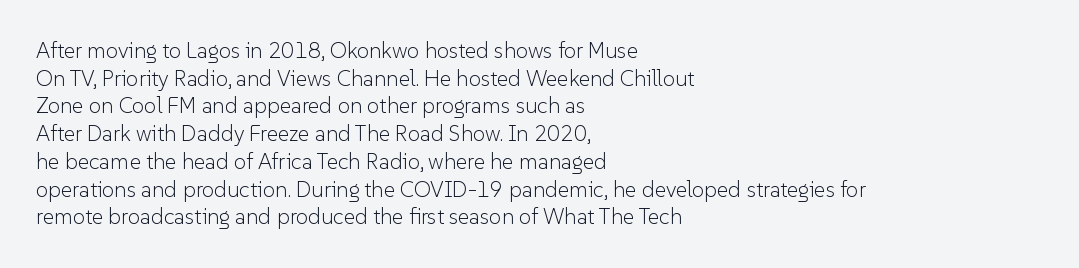
The typeface has the unassuming heft of standard copy or less. Vertical strokes here are truly vertical. A clean baseline with only descenders dipping below it. Default kerning and tracking; the words read as compact shapes.
